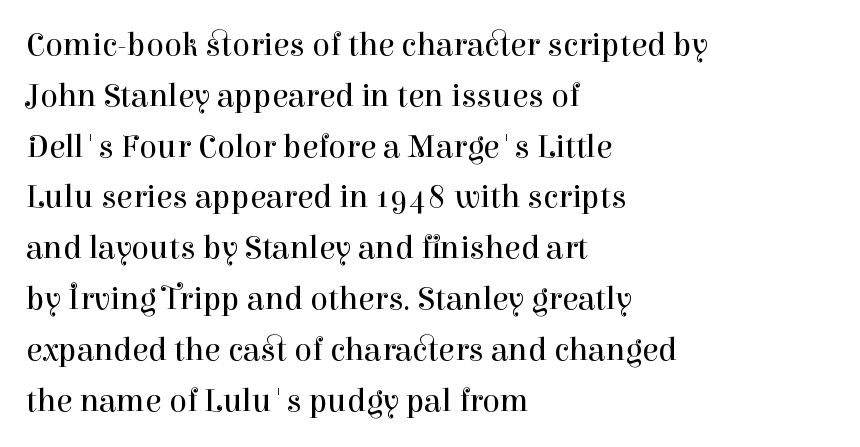
Q: Is the text bold? A: No.
Q: Is the text italic (slanted)? A: No, it is upright.
Q: Is the typeface a serif or a sans-serif typeface? A: Serif.
Q: Is the text underlined? A: No.
Q: How is the paragraph aligned? A: Left-aligned.
Q: Is the spacing between letters normal or unusually wide? A: Normal.
Q: Is the spacing between lines tight, normal or loose? A: Normal.
Q: Width (condensed, normal, or wide)? A: Normal.
Q: Stroke contrast? A: High.
Q: x-height? A: Medium.
Q: Monospaced? A: No.
